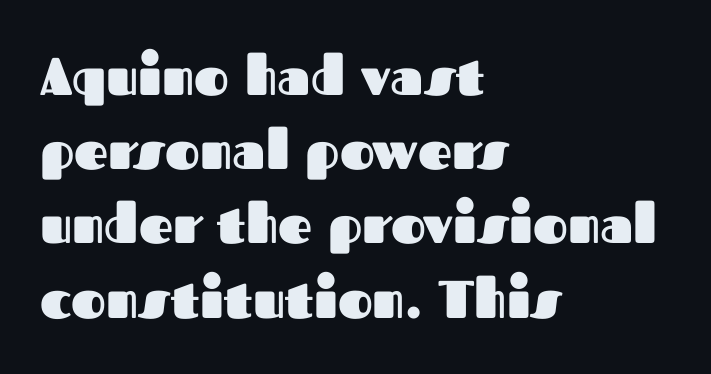
Students, this is bold: see how much ink each stroke carries. The axis of the letterforms is exactly vertical. Whoever set this chose a conventional vertical rhythm. Each word holds together tightly as a unit, with standard inter-letter gaps. No feet cap the strokes, marking this as sans-serif type. A bare baseline throughout the passage.
